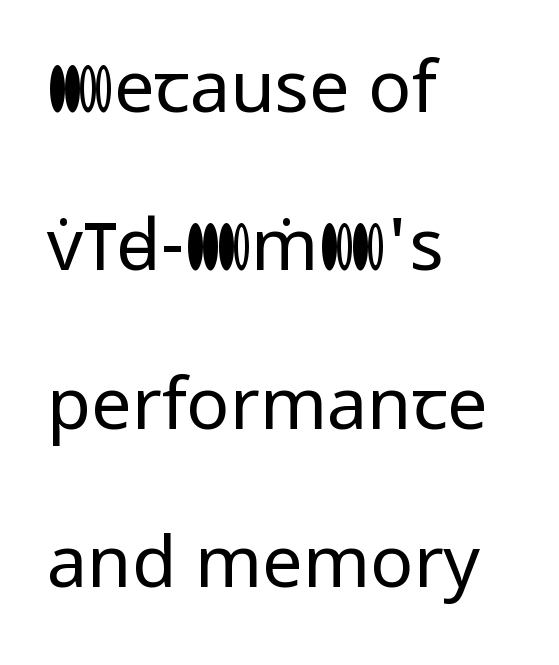
The image shows 72 px regular-weight sans-serif type, upright; set left-aligned, loose line spacing (2.2x), normal letter spacing, not underlined; low stroke contrast and a medium x-height.
